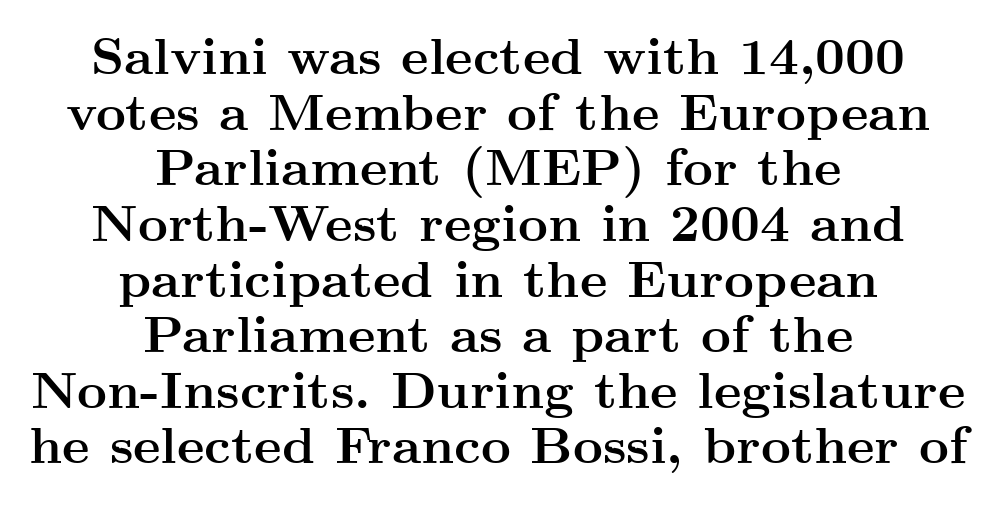
{"serif": "yes", "italic": "no", "bold": "yes", "weight": "semibold", "width": "wide", "stroke_contrast": "medium", "x_height": "small", "monospaced": "no", "underline": "no", "align": "center", "line_spacing": "tight", "line_spacing_ratio": 1.07, "letter_spacing": "normal", "letter_spacing_em": 0.0, "glyph_px": 52}
